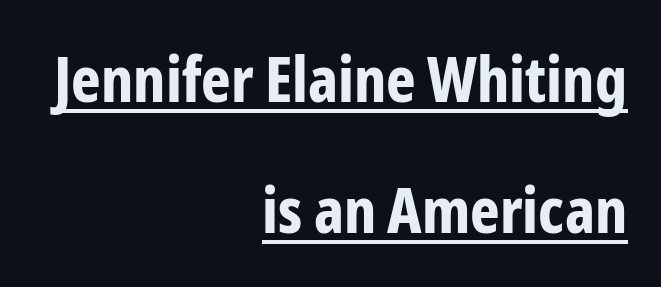
The image shows 63 px bold, condensed sans-serif type, upright; set right-aligned, loose line spacing (2.08x), normal letter spacing, underlined; low stroke contrast and a medium x-height.
